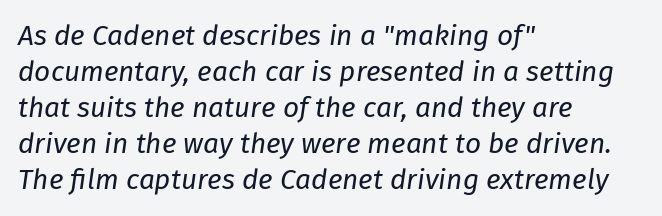
{"italic": "yes", "lean": "right", "slant_degrees": 8, "bold": "no", "weight": "regular", "width": "normal", "stroke_contrast": "low", "x_height": "medium", "monospaced": "no", "underline": "no", "align": "left", "line_spacing": "normal", "line_spacing_ratio": 1.29, "letter_spacing": "normal", "letter_spacing_em": 0.0, "glyph_px": 28}
